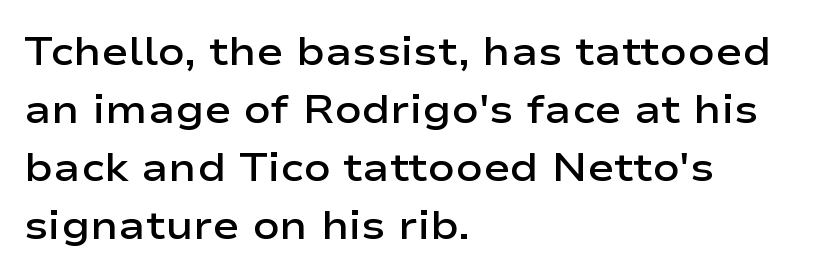
{"serif": "no", "italic": "no", "bold": "semi", "weight": "semibold", "width": "wide", "stroke_contrast": "low", "x_height": "medium", "monospaced": "no", "underline": "no", "align": "left", "line_spacing": "normal", "line_spacing_ratio": 1.45, "letter_spacing": "normal", "letter_spacing_em": 0.0, "glyph_px": 40}
